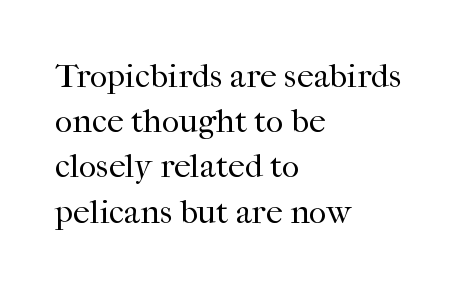
Q: Is the text bold? A: No.
Q: Is the text italic (slanted)? A: No, it is upright.
Q: Is the typeface a serif or a sans-serif typeface? A: Serif.
Q: Is the text underlined? A: No.
Q: How is the paragraph aligned? A: Left-aligned.
Q: Is the spacing between letters normal or unusually wide? A: Normal.
Q: Is the spacing between lines tight, normal or loose? A: Normal.
Q: Width (condensed, normal, or wide)? A: Normal.
Q: Stroke contrast? A: High.
Q: x-height? A: Medium.
Q: Monospaced? A: No.
